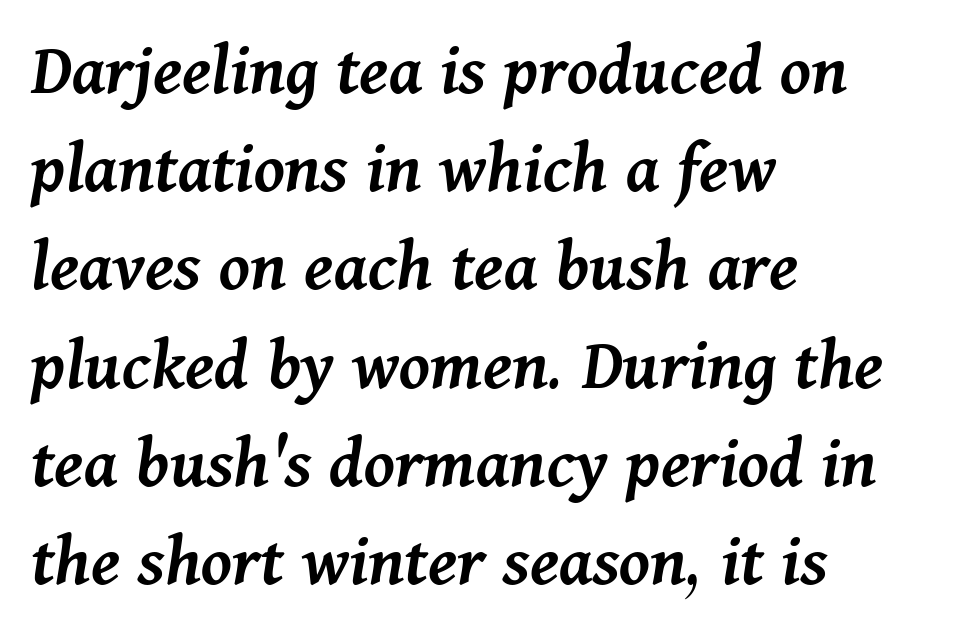
You could not count columns in this text — the font is proportionally spaced. Caption: multi-line text, flush left, ragged right. The vertical gap from one line to the next is medium. This is moderately heavy type, rendered in semibold. The specimen reads as italic at a glance. Look at the tracking — it's just the regular setting, nothing added.
